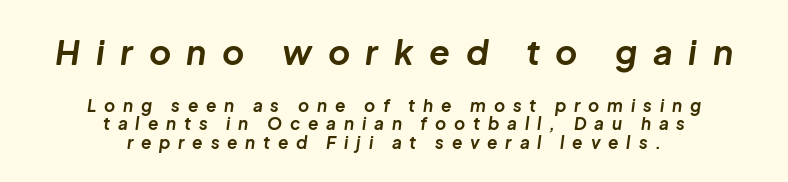
Q: Is the text bold? A: Yes.
Q: Is the text italic (slanted)? A: Yes, it leans right by about 8 degrees.
Q: Is the text underlined? A: No.
Q: How is the paragraph aligned? A: Centered.
Q: Is the spacing between letters normal or unusually wide? A: Unusually wide.
Q: Is the spacing between lines tight, normal or loose? A: Tight.
Q: Which block of text is set in a larger size, the first (top) or the second (bottom)? A: The first (top) one.
Q: Width (condensed, normal, or wide)? A: Normal.
Q: Stroke contrast? A: Low.
Q: x-height? A: Medium.
Q: Monospaced? A: No.
